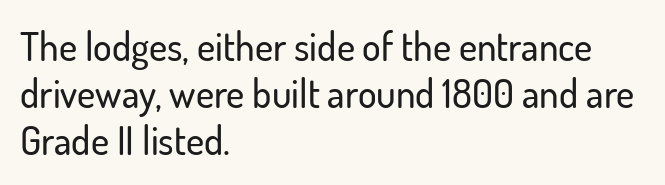
Q: Is the text italic (slanted)? A: No, it is upright.
Q: Is the typeface a serif or a sans-serif typeface? A: Sans-serif.
Q: Is the text underlined? A: No.
Q: How is the paragraph aligned? A: Left-aligned.
Q: Is the spacing between letters normal or unusually wide? A: Normal.
Q: Width (condensed, normal, or wide)? A: Normal.
Q: Stroke contrast? A: Low.
Q: x-height? A: Small.
Q: Monospaced? A: No.
